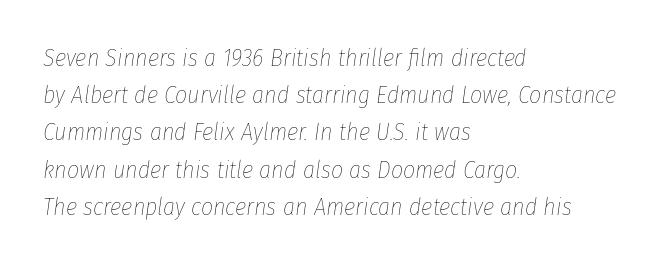
The image shows 24 px text type, italic (leaning right); set left-aligned, normal line spacing (1.55x), normal letter spacing, not underlined.
